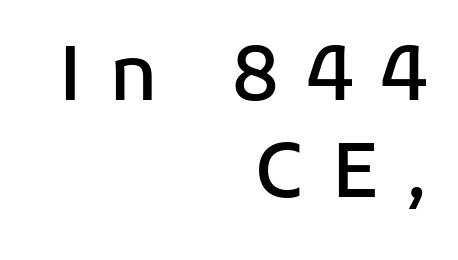
The image shows 76 px semibold sans-serif type, upright; set right-aligned, normal line spacing (1.28x), unusually wide letter spacing (+0.36 em), not underlined; low stroke contrast and a medium x-height.
